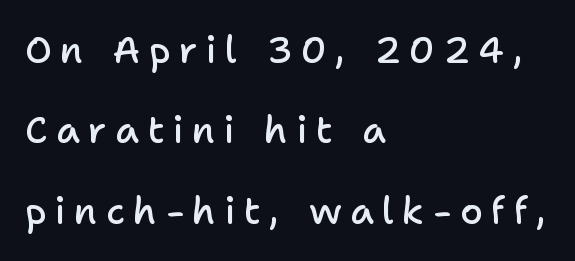
Observe the wide spacing: letters keep a clear distance from each other. The designer dialed line spacing up above the default. Rendered with straight, roman letterforms. The letters advance in unequal steps, a hallmark of proportional type. These lines are composed in type without serifs.
